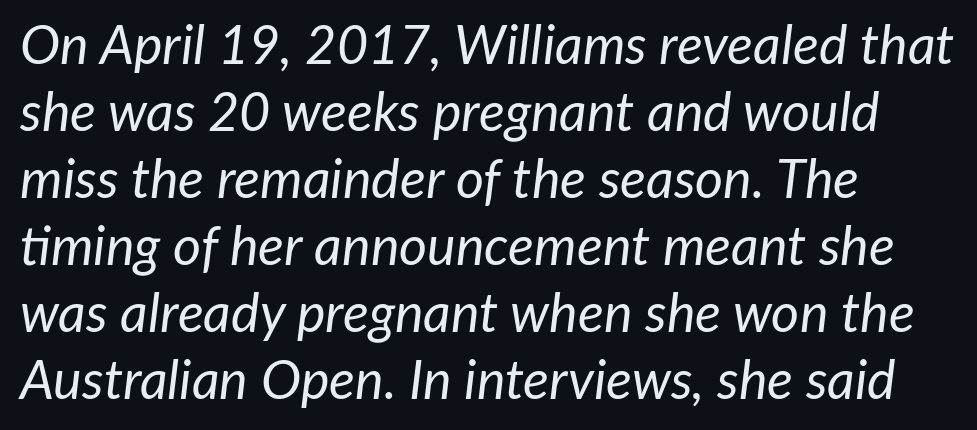
Underlining? Definitely not there. These glyphs show unthickened strokes, regular width or finer. The letters are slanted; this is an italic face. In CSS terms this would be text-align: left. What stands out about the letter spacing? Nothing — it is the standard amount. Character widths vary here, with narrow letters taking less room than wide ones.
